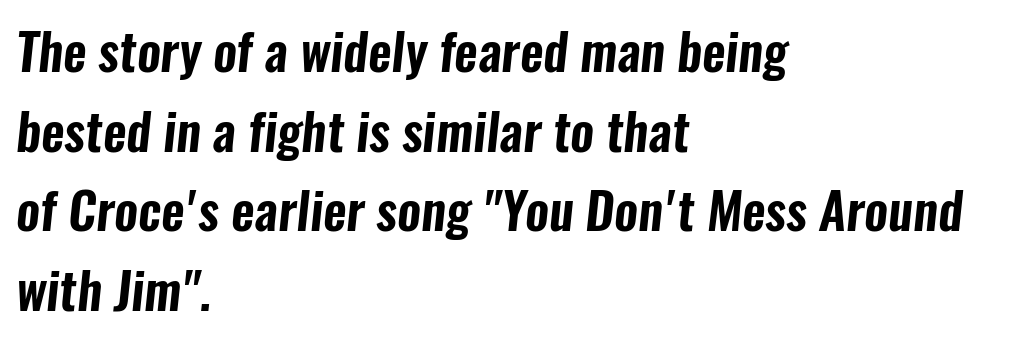
Honestly, the letter spacing is just normal — you wouldn't notice it. Layout note: lines flush left. Here the designer chose a conventional face with non-uniform glyph widths. Glance below the letters and you will spot only blank space. Classification — sans serif.
